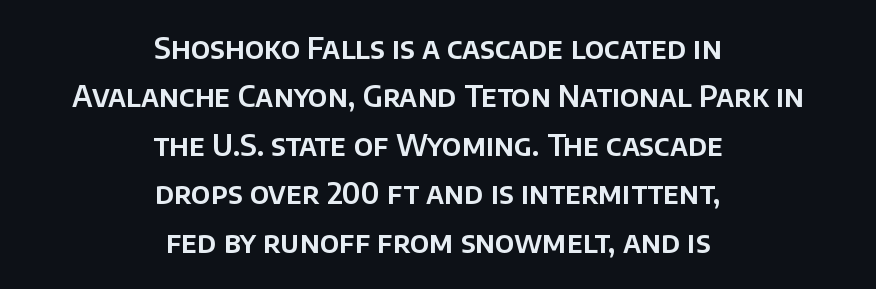
Q: Is the text italic (slanted)? A: No, it is upright.
Q: Is the typeface a serif or a sans-serif typeface? A: Sans-serif.
Q: Is the text underlined? A: No.
Q: How is the paragraph aligned? A: Centered.
Q: Is the spacing between letters normal or unusually wide? A: Normal.
Q: Is the spacing between lines tight, normal or loose? A: Normal.
Q: Width (condensed, normal, or wide)? A: Normal.
Q: Stroke contrast? A: Low.
Q: x-height? A: Large.
Q: Monospaced? A: No.
